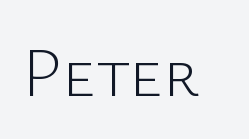
{"serif": "no", "italic": "no", "bold": "no", "weight": "light", "width": "normal", "stroke_contrast": "low", "x_height": "medium", "monospaced": "no", "underline": "no", "letter_spacing": "normal", "letter_spacing_em": 0.0, "glyph_px": 70}
